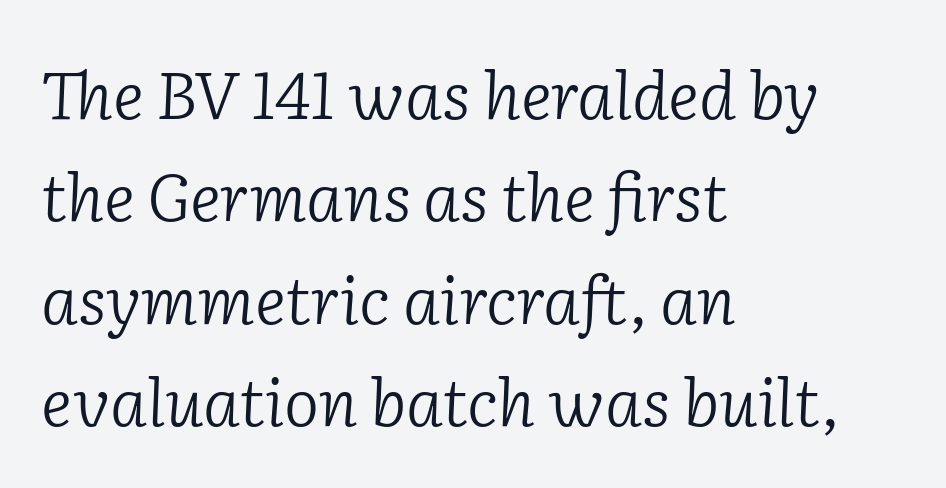
Q: Is the text bold? A: No.
Q: Is the text italic (slanted)? A: Yes, it leans right by about 2 degrees.
Q: Is the typeface a serif or a sans-serif typeface? A: Serif.
Q: Is the text underlined? A: No.
Q: How is the paragraph aligned? A: Left-aligned.
Q: Is the spacing between letters normal or unusually wide? A: Normal.
Q: Is the spacing between lines tight, normal or loose? A: Normal.
Q: Width (condensed, normal, or wide)? A: Normal.
Q: Stroke contrast? A: Low.
Q: x-height? A: Medium.
Q: Monospaced? A: No.
